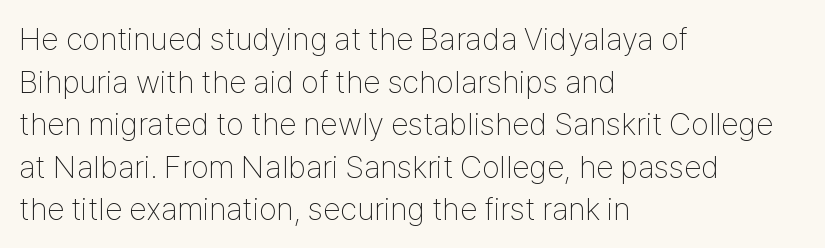
The image shows 32 px thin, condensed sans-serif type, upright; set left-aligned, normal line spacing (1.33x), normal letter spacing, not underlined; low stroke contrast and a medium x-height.
